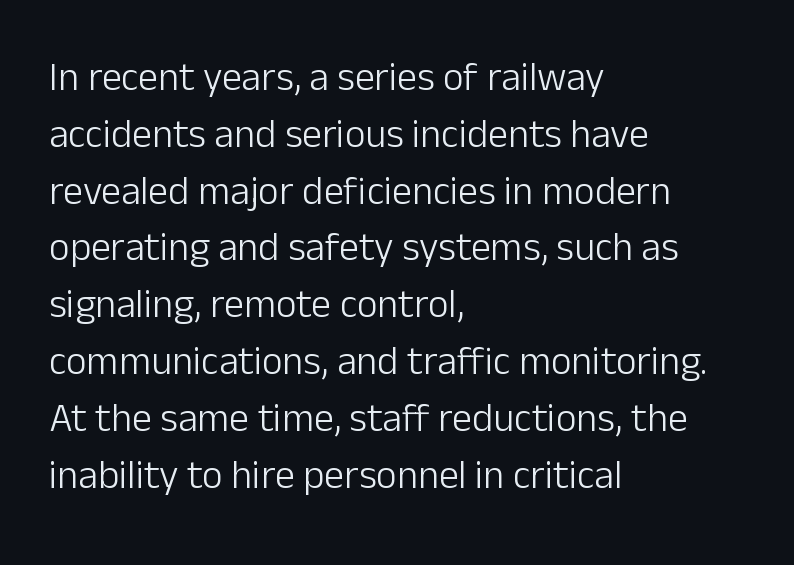
{"serif": "no", "italic": "no", "bold": "no", "weight": "light", "width": "normal", "stroke_contrast": "low", "x_height": "medium", "monospaced": "no", "underline": "no", "align": "left", "line_spacing": "normal", "line_spacing_ratio": 1.42, "letter_spacing": "normal", "letter_spacing_em": 0.0, "glyph_px": 40}
